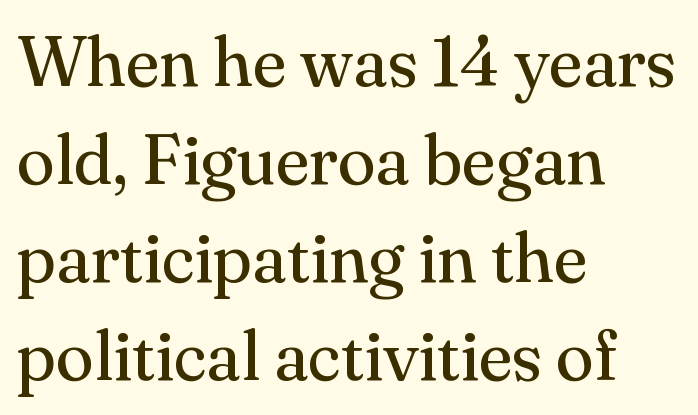
Look at the tracking — it's just the regular setting, nothing added. Does the copy run flush right? No — it runs flush left. Designer's note — italics off, roman on. Character widths vary here, with narrow letters taking less room than wide ones.
